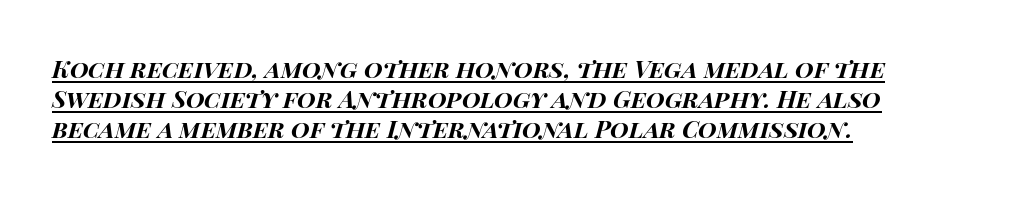
Nothing unusual about the tracking: characters are spaced as the font intends. Each glyph is drawn with heavy, bold strokes. Which margin do the lines hug? The left one — the right edge is uneven. Students, observe the line beneath the letters — that is underlining. Slanted lettering throughout.
